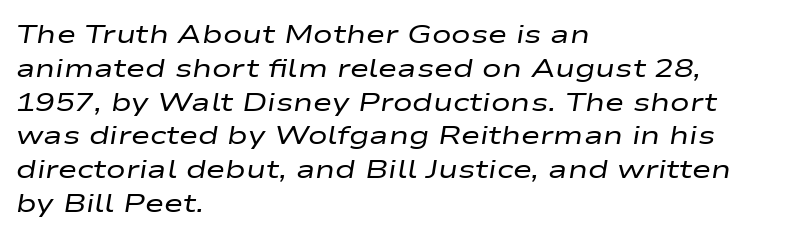
There is no visible air inserted between adjacent glyphs. The axis of the letterforms is tilted away from vertical. The block of text has a typical density, with ordinary space between rows. The typesetting does not lean heavy: it is not bold. Caption: multi-line text, flush left, ragged right.
